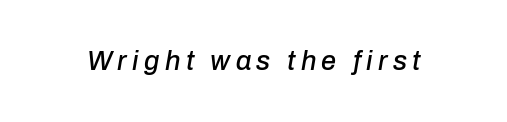
Q: Is the text italic (slanted)? A: Yes, it leans right by about 10 degrees.
Q: Is the text underlined? A: No.
Q: Is the spacing between letters normal or unusually wide? A: Unusually wide.
